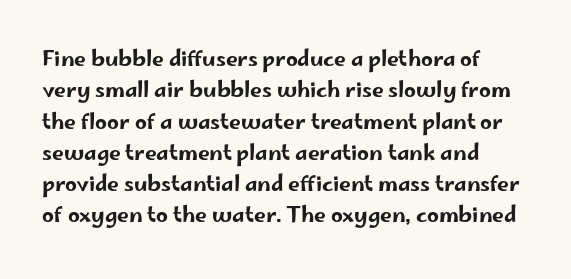
The compositor pushed each line to the left boundary. The designer left line spacing at the default. The rendering keeps characters at their native spacing. No italicization has been applied; the sample stays upright. Clear beneath every line of the passage.
